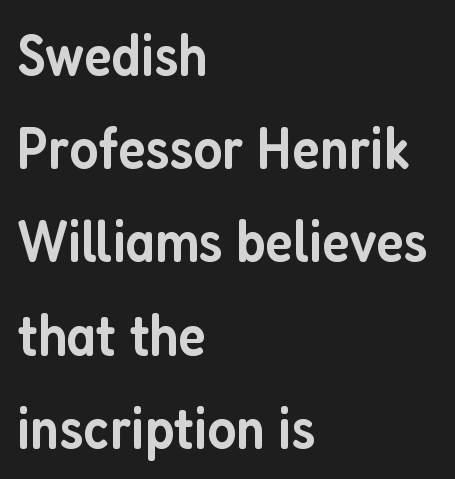
{"serif": "no", "italic": "no", "bold": "semi", "weight": "semibold", "width": "condensed", "stroke_contrast": "low", "x_height": "medium", "monospaced": "no", "underline": "no", "align": "left", "line_spacing": "normal", "line_spacing_ratio": 1.58, "letter_spacing": "normal", "letter_spacing_em": 0.0, "glyph_px": 59}
